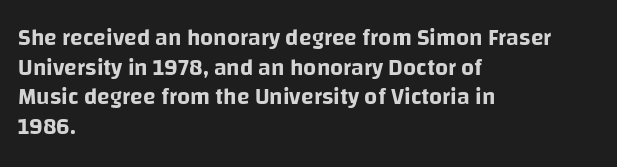
The image shows 23 px text type, upright; set left-aligned, normal line spacing (1.29x), normal letter spacing, not underlined.
